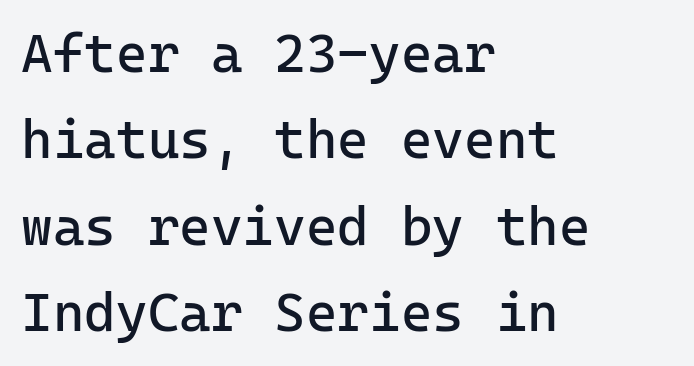
The image shows 54 px regular-weight sans-serif type, upright; set left-aligned, normal line spacing (1.6x), normal letter spacing, not underlined; low stroke contrast and a medium x-height.
